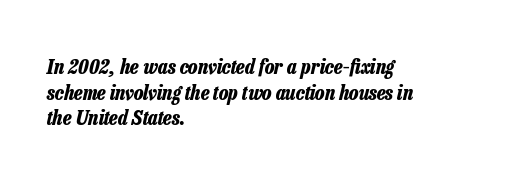
Q: Is the text bold? A: Yes.
Q: Is the text italic (slanted)? A: Yes, it leans right by about 13 degrees.
Q: Is the text underlined? A: No.
Q: How is the paragraph aligned? A: Left-aligned.
Q: Is the spacing between letters normal or unusually wide? A: Normal.
